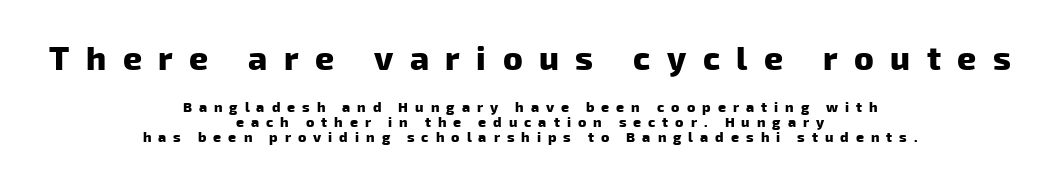
{"serif": "no", "bold": "yes", "weight": "heavy", "width": "normal", "stroke_contrast": "low", "x_height": "medium", "monospaced": "no", "underline": "no", "align": "center", "line_spacing": "tight", "line_spacing_ratio": 1.06, "letter_spacing": "wide", "letter_spacing_em": 0.5, "larger_block": "first", "size_ratio": 2.36, "glyph_px": 33}
